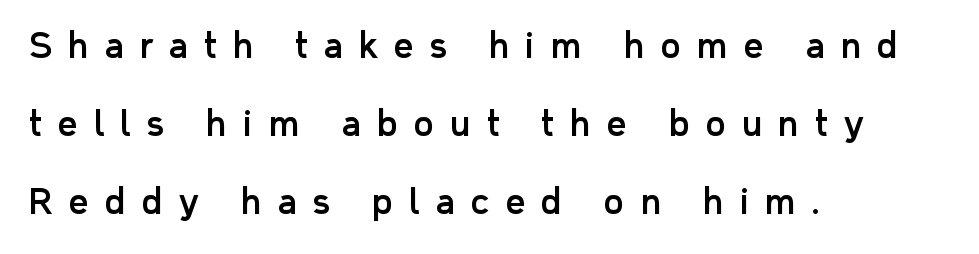
{"serif": "no", "italic": "no", "width": "normal", "stroke_contrast": "low", "x_height": "medium", "monospaced": "no", "underline": "no", "align": "left", "line_spacing": "loose", "line_spacing_ratio": 2.3, "letter_spacing": "wide", "letter_spacing_em": 0.48, "glyph_px": 34}
